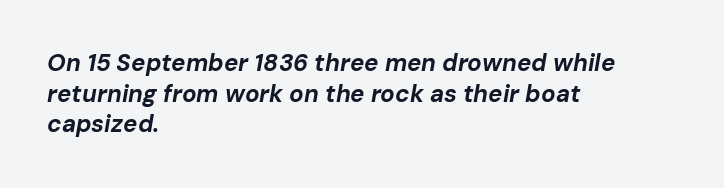
The image shows 24 px bold type, italic (leaning right); set left-aligned, normal line spacing (1.28x), normal letter spacing, not underlined.
